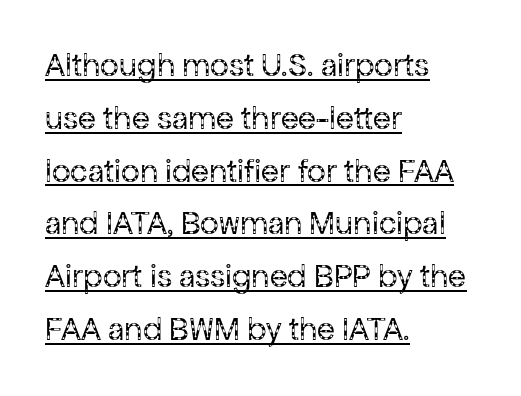
Q: Is the text bold? A: No.
Q: Is the text italic (slanted)? A: No, it is upright.
Q: Is the typeface a serif or a sans-serif typeface? A: Sans-serif.
Q: Is the text underlined? A: Yes.
Q: How is the paragraph aligned? A: Left-aligned.
Q: Is the spacing between letters normal or unusually wide? A: Normal.
Q: Is the spacing between lines tight, normal or loose? A: Normal.
Q: Width (condensed, normal, or wide)? A: Normal.
Q: Stroke contrast? A: Low.
Q: x-height? A: Medium.
Q: Monospaced? A: No.
